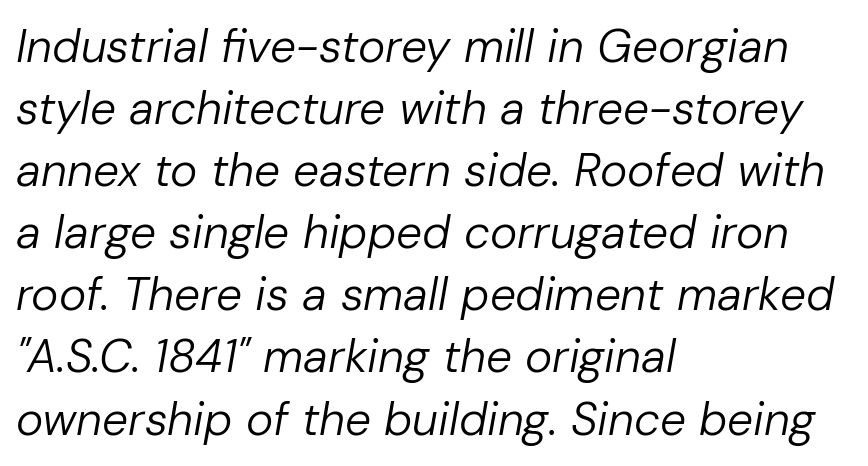
Q: Is the text bold? A: No.
Q: Is the text italic (slanted)? A: Yes, it leans right by about 10 degrees.
Q: Is the text underlined? A: No.
Q: How is the paragraph aligned? A: Left-aligned.
Q: Is the spacing between letters normal or unusually wide? A: Normal.
Q: Is the spacing between lines tight, normal or loose? A: Normal.
Q: Width (condensed, normal, or wide)? A: Normal.
Q: Stroke contrast? A: Low.
Q: x-height? A: Medium.
Q: Monospaced? A: No.
